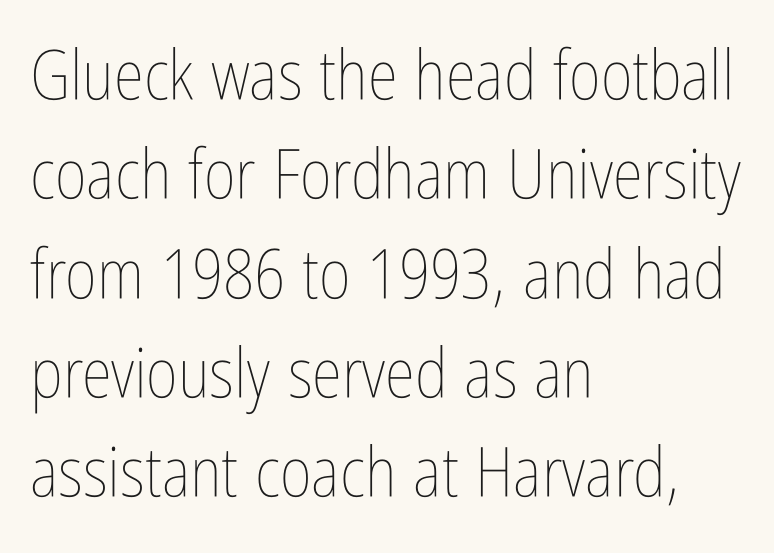
The image shows 69 px thin, condensed type, upright; set left-aligned, normal line spacing (1.44x), normal letter spacing, not underlined; low stroke contrast and a medium x-height.
